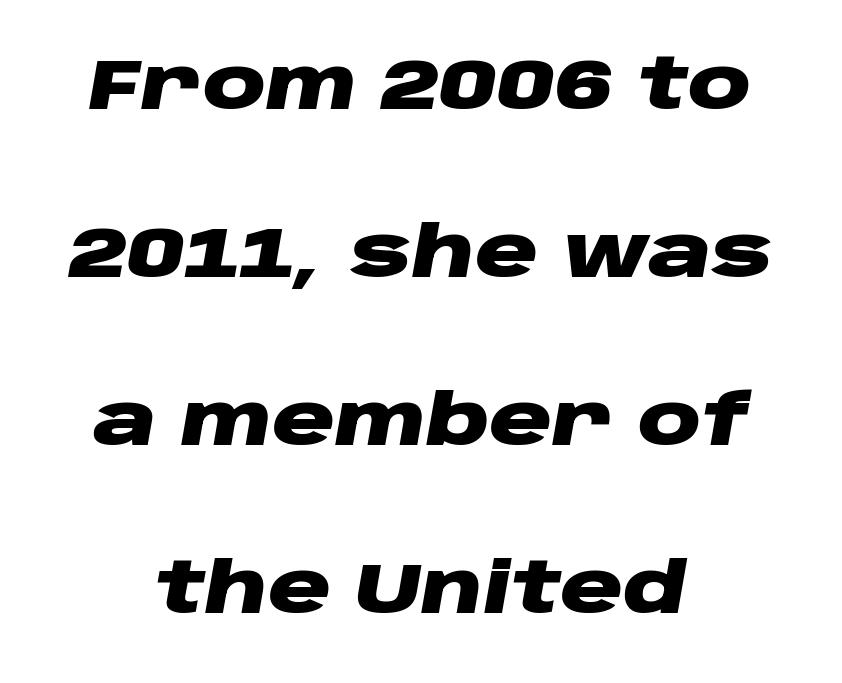
{"italic": "yes", "lean": "right", "slant_degrees": 10, "bold": "yes", "weight": "heavy", "width": "wide", "stroke_contrast": "low", "x_height": "large", "monospaced": "no", "underline": "no", "align": "center", "line_spacing": "loose", "line_spacing_ratio": 2.4, "letter_spacing": "normal", "letter_spacing_em": 0.0, "glyph_px": 70}
